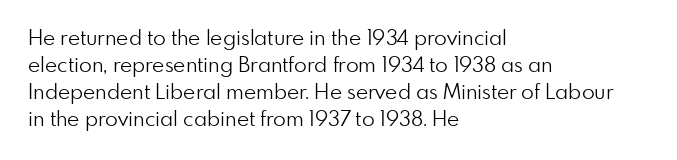
The image shows 21 px text type, upright; set left-aligned, normal line spacing (1.29x), normal letter spacing, not underlined.
